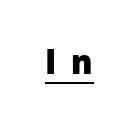
The image shows 34 px heavy sans-serif type, upright; set unusually wide letter spacing (+0.44 em), underlined; low stroke contrast and a medium x-height.
